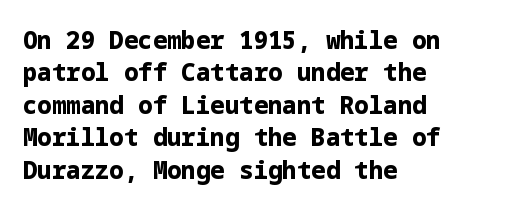
The image shows 24 px bold type, upright; set left-aligned, normal line spacing (1.35x), normal letter spacing, not underlined.
